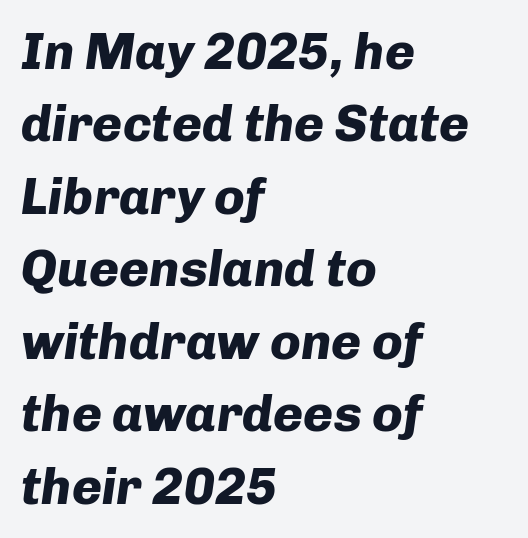
{"italic": "yes", "lean": "right", "slant_degrees": 8, "bold": "yes", "weight": "heavy", "width": "normal", "stroke_contrast": "low", "x_height": "medium", "monospaced": "no", "underline": "no", "align": "left", "line_spacing": "normal", "line_spacing_ratio": 1.42, "letter_spacing": "normal", "letter_spacing_em": 0.0, "glyph_px": 51}
